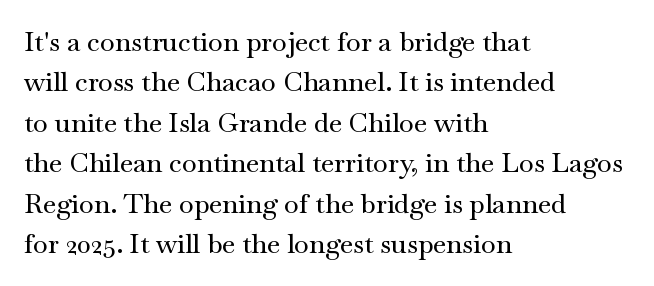
No italicization has been applied; the sample stays upright. This block has exactly the height ordinary leading produces. Students, note that the glyphs here touch the page at normal intervals. Typeset ragged right — the left edge is the straight one.
